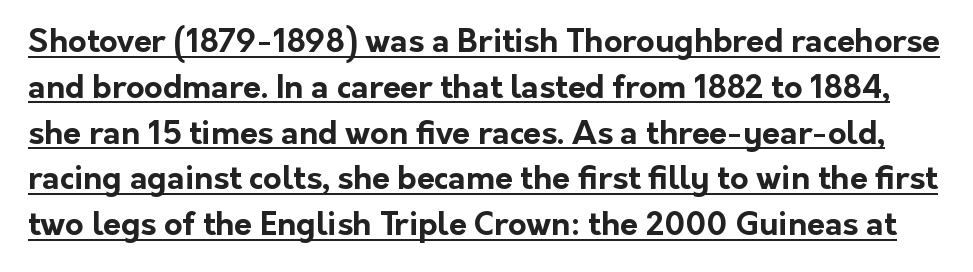
The image shows 32 px bold sans-serif type, upright; set normal line spacing (1.43x), normal letter spacing, underlined; low stroke contrast and a medium x-height.
